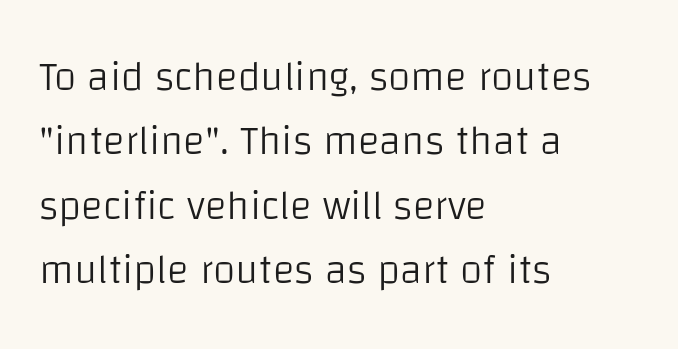
The image shows 41 px light sans-serif type, upright; set left-aligned, normal line spacing (1.57x), normal letter spacing, not underlined; low stroke contrast and a large x-height.
